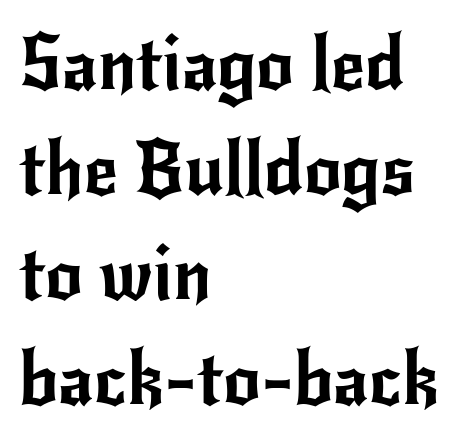
Q: Is the text italic (slanted)? A: No, it is upright.
Q: Is the typeface a serif or a sans-serif typeface? A: Sans-serif.
Q: Is the text underlined? A: No.
Q: How is the paragraph aligned? A: Left-aligned.
Q: Is the spacing between letters normal or unusually wide? A: Normal.
Q: Is the spacing between lines tight, normal or loose? A: Normal.
Q: Width (condensed, normal, or wide)? A: Normal.
Q: Stroke contrast? A: Low.
Q: x-height? A: Small.
Q: Monospaced? A: No.
